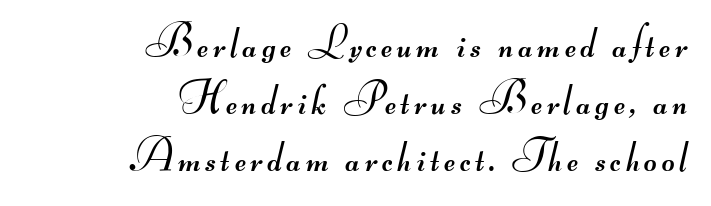
Q: Is the text bold? A: No.
Q: Is the typeface a serif or a sans-serif typeface? A: Sans-serif.
Q: Is the text underlined? A: No.
Q: How is the paragraph aligned? A: Right-aligned.
Q: Is the spacing between lines tight, normal or loose? A: Normal.
Q: Width (condensed, normal, or wide)? A: Wide.
Q: Stroke contrast? A: Medium.
Q: Monospaced? A: No.
